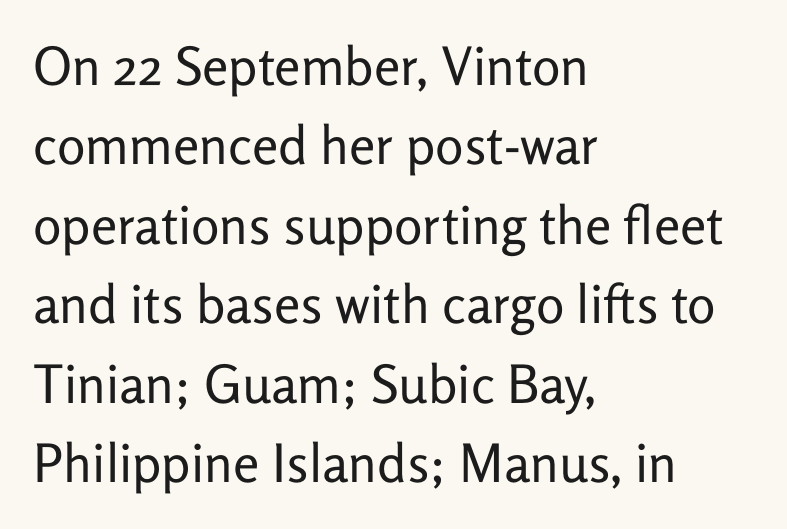
Does extra space separate the letters? No, they use regular spacing. Casual observation: everything's shoved over to the left. The rendering uses a moderate line-height, typical for paragraphs. Letterform terminals end flat and unadorned throughout the passage.
